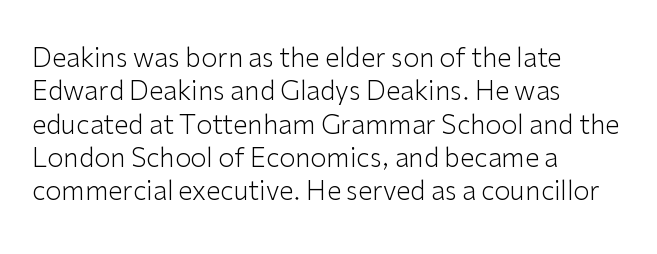
Compared with typical paragraphs, the rows here are spaced about the same. The letters stand straight up with perfectly vertical stems. Short and long lines alike share a common starting point at left. Is the stroke heavy? The answer is a plain regular-or-lighter. In terms of letterspacing, this is plain default setting. Just letters on the line, the space beneath them empty.
